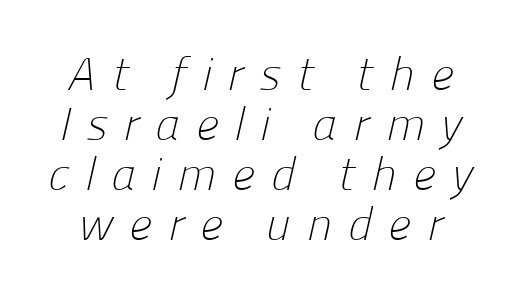
{"serif": "no", "bold": "no", "weight": "light", "width": "normal", "stroke_contrast": "low", "x_height": "medium", "monospaced": "no", "underline": "no", "line_spacing": "tight", "line_spacing_ratio": 1.09, "letter_spacing": "wide", "letter_spacing_em": 0.34, "glyph_px": 46}
